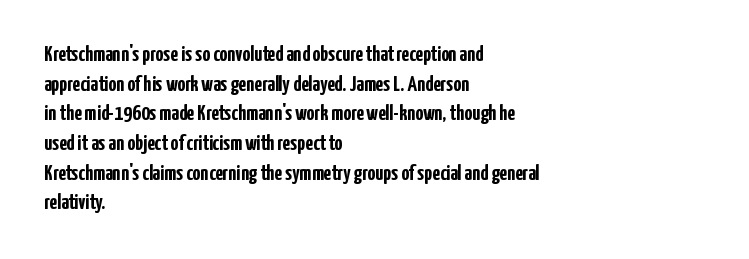
{"italic": "no", "bold": "yes", "underline": "no", "align": "left", "line_spacing": "normal", "line_spacing_ratio": 1.35, "letter_spacing": "normal", "letter_spacing_em": 0.0, "glyph_px": 22}
